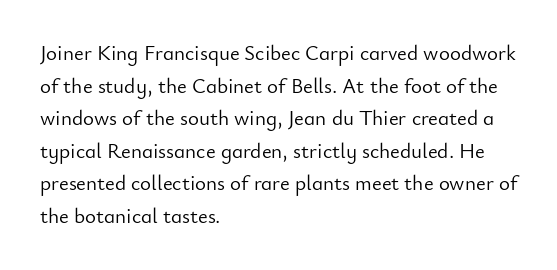
{"italic": "no", "bold": "no", "underline": "no", "align": "left", "line_spacing": "normal", "line_spacing_ratio": 1.55, "letter_spacing": "normal", "letter_spacing_em": 0.0, "glyph_px": 21}
